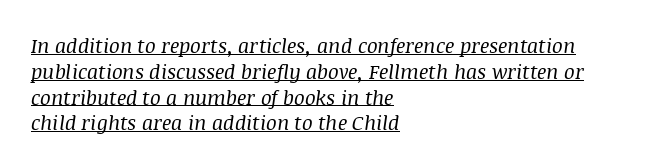
The image shows 20 px text type, italic (leaning right); set left-aligned, normal line spacing (1.29x), normal letter spacing, underlined.
